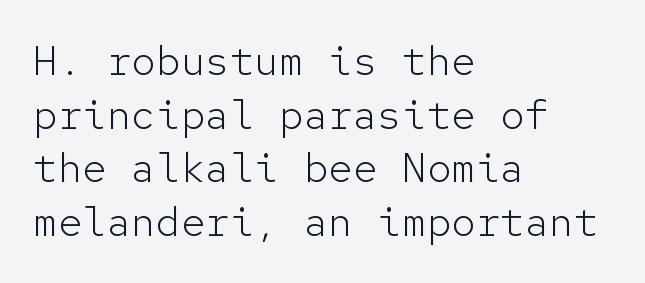
Letterform terminals end flat and unadorned throughout the passage. Weight class: somewhere from thin through regular. Just letters on the line, the space beneath them empty. Look at the tracking — it's just the regular setting, nothing added.
